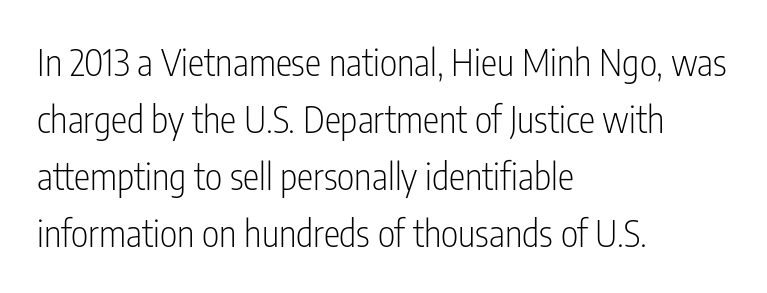
The image shows 37 px light, condensed sans-serif type, upright; set left-aligned, normal line spacing (1.54x), normal letter spacing, not underlined; low stroke contrast and a medium x-height.
